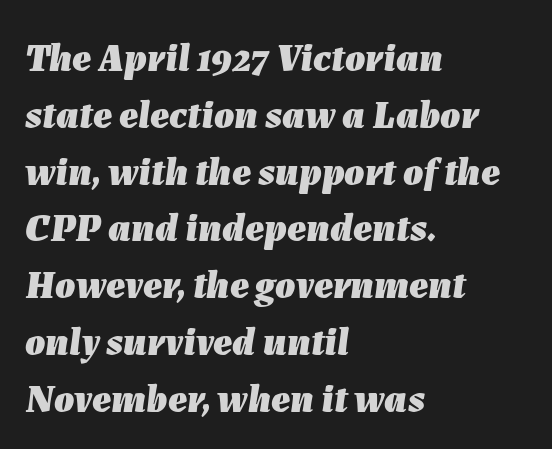
The image shows 40 px heavy type, italic (leaning right); set left-aligned, normal line spacing (1.42x), normal letter spacing, not underlined; low stroke contrast and a medium x-height.
